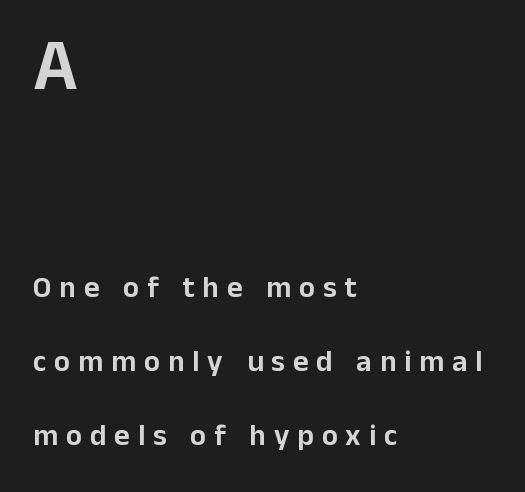
Q: Is the text italic (slanted)? A: No, it is upright.
Q: Is the typeface a serif or a sans-serif typeface? A: Sans-serif.
Q: Is the text underlined? A: No.
Q: How is the paragraph aligned? A: Left-aligned.
Q: Is the spacing between letters normal or unusually wide? A: Unusually wide.
Q: Is the spacing between lines tight, normal or loose? A: Loose.
Q: Which block of text is set in a larger size, the first (top) or the second (bottom)? A: The first (top) one.
Q: Width (condensed, normal, or wide)? A: Normal.
Q: Stroke contrast? A: Low.
Q: x-height? A: Medium.
Q: Monospaced? A: No.
